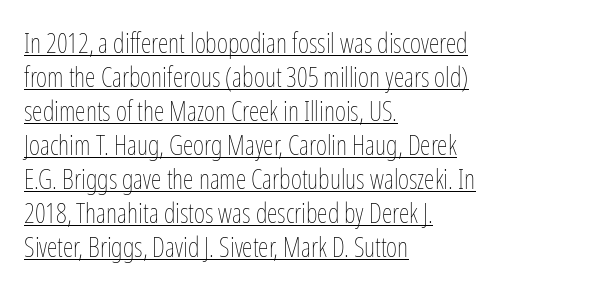
The image shows 27 px text type, upright; set left-aligned, normal line spacing (1.26x), normal letter spacing, underlined.
